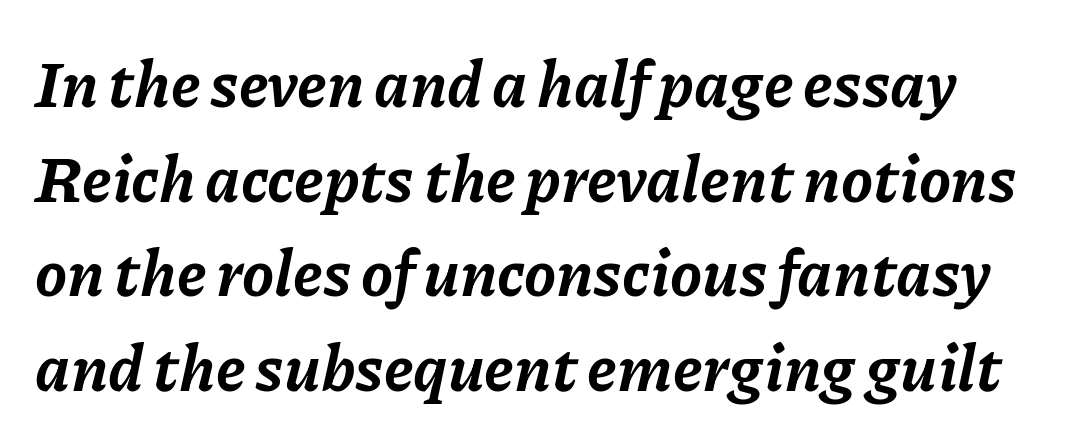
{"italic": "yes", "lean": "right", "slant_degrees": 11, "bold": "yes", "weight": "bold", "width": "normal", "stroke_contrast": "low", "x_height": "medium", "monospaced": "no", "underline": "no", "line_spacing": "normal", "line_spacing_ratio": 1.48, "letter_spacing": "normal", "letter_spacing_em": 0.0, "glyph_px": 64}
